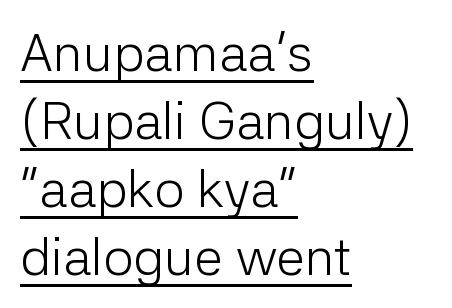
The image shows 53 px light sans-serif type, upright; set left-aligned, normal line spacing (1.28x), normal letter spacing, underlined; low stroke contrast and a medium x-height.
